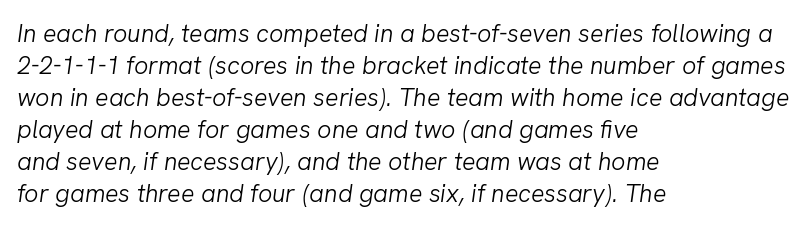
Q: Is the text bold? A: No.
Q: Is the text italic (slanted)? A: Yes, it leans right by about 8 degrees.
Q: Is the text underlined? A: No.
Q: How is the paragraph aligned? A: Left-aligned.
Q: Is the spacing between letters normal or unusually wide? A: Normal.
Q: Is the spacing between lines tight, normal or loose? A: Normal.
